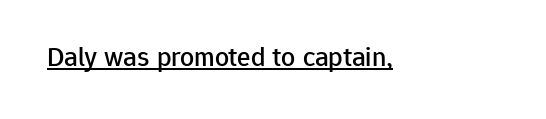
{"serif": "no", "italic": "no", "width": "normal", "stroke_contrast": "low", "x_height": "medium", "monospaced": "no", "underline": "yes", "letter_spacing": "normal", "letter_spacing_em": 0.0, "glyph_px": 28}
